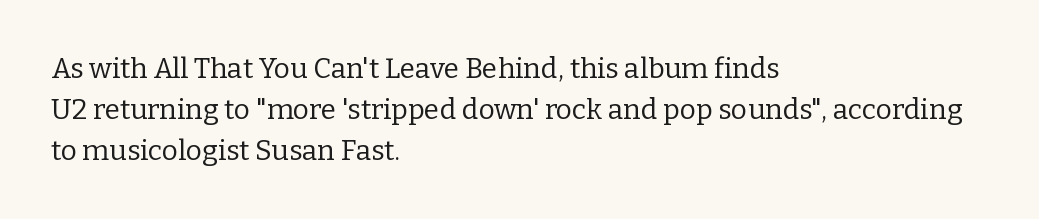
Q: Is the text bold? A: No.
Q: Is the text italic (slanted)? A: No, it is upright.
Q: Is the typeface a serif or a sans-serif typeface? A: Serif.
Q: Is the text underlined? A: No.
Q: How is the paragraph aligned? A: Left-aligned.
Q: Is the spacing between letters normal or unusually wide? A: Normal.
Q: Is the spacing between lines tight, normal or loose? A: Normal.
Q: Width (condensed, normal, or wide)? A: Normal.
Q: Stroke contrast? A: Low.
Q: x-height? A: Medium.
Q: Monospaced? A: No.
